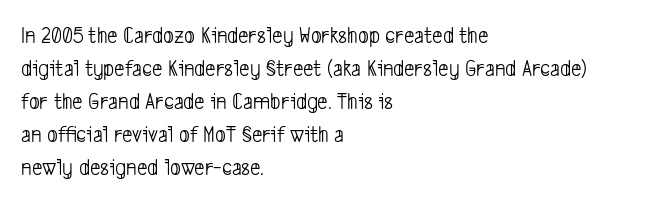
Q: Is the text bold? A: No.
Q: Is the text underlined? A: No.
Q: How is the paragraph aligned? A: Left-aligned.
Q: Is the spacing between letters normal or unusually wide? A: Normal.
Q: Is the spacing between lines tight, normal or loose? A: Normal.
